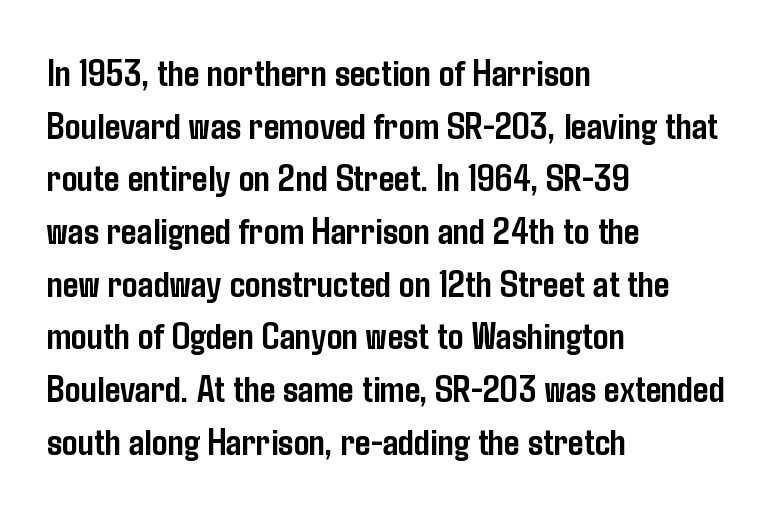
Q: Is the text bold? A: Yes.
Q: Is the text italic (slanted)? A: No, it is upright.
Q: Is the typeface a serif or a sans-serif typeface? A: Sans-serif.
Q: Is the text underlined? A: No.
Q: How is the paragraph aligned? A: Left-aligned.
Q: Is the spacing between letters normal or unusually wide? A: Normal.
Q: Is the spacing between lines tight, normal or loose? A: Normal.
Q: Width (condensed, normal, or wide)? A: Condensed.
Q: Stroke contrast? A: Low.
Q: x-height? A: Medium.
Q: Monospaced? A: No.
